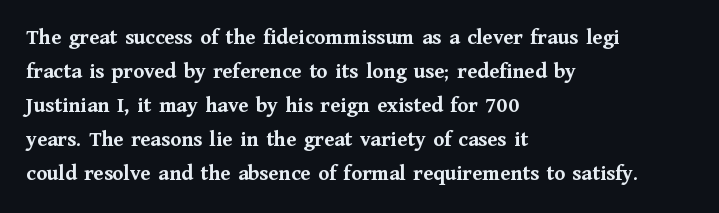
The image shows 22 px bold type, upright; set left-aligned, normal line spacing (1.55x), normal letter spacing, not underlined.
